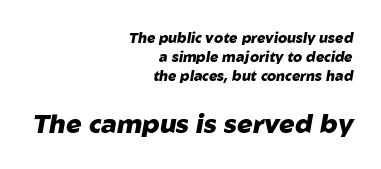
The image shows 26 px bold type, italic (leaning right); set right-aligned, normal line spacing (1.37x), normal letter spacing, not underlined; the second (bottom) block is 1.86x larger.
